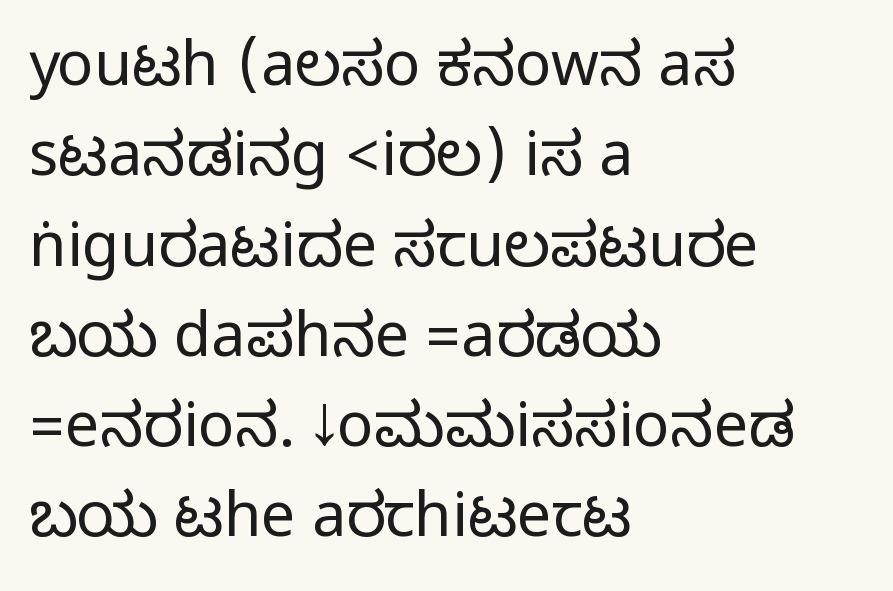
In terms of posture, this sample is upright. Font category for this specimen: sans-serif. Letters rest on an invisible, unmarked baseline. You could not count columns in this text — the font is proportionally spaced. The lines sit at an ordinary, default distance from one another.
